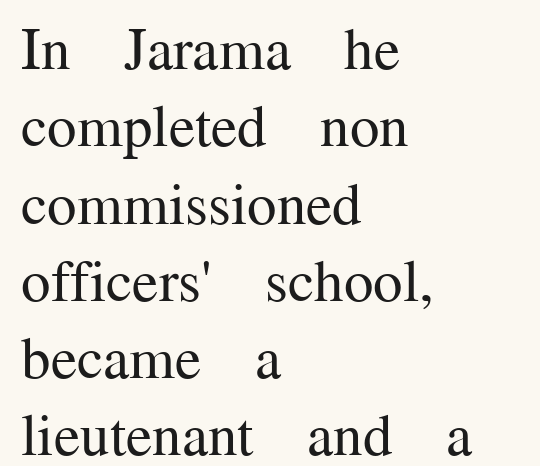
Normally led — the rows are evenly, conventionally spaced. Plain, unruled lines of type. Do the characters align in a grid? No, the font is proportional. The letterforms sit at book weight or below. These lines keep a tight, regular rhythm from letter to letter. A student would call this left alignment; a typographer would say flush left, rag right.
